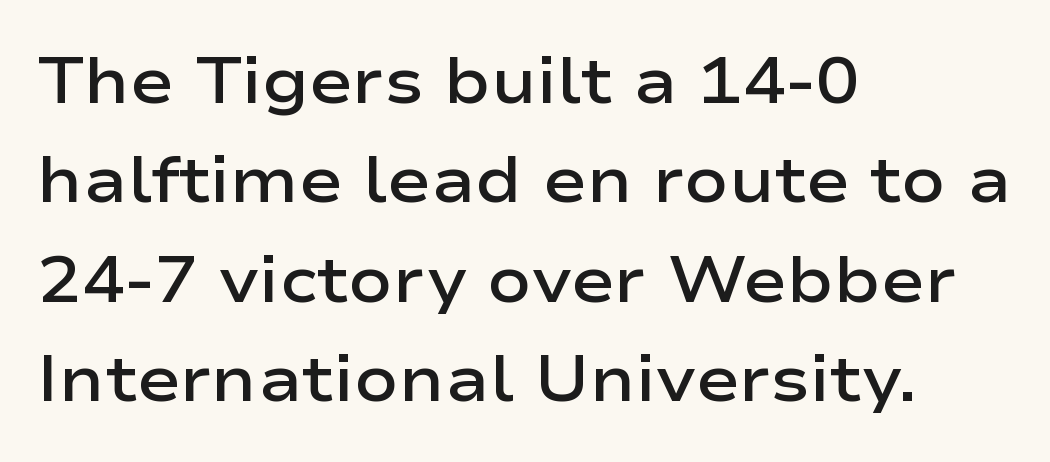
The image shows 65 px semibold, wide sans-serif type, upright; set left-aligned, normal line spacing (1.53x), normal letter spacing, not underlined; low stroke contrast and a medium x-height.
